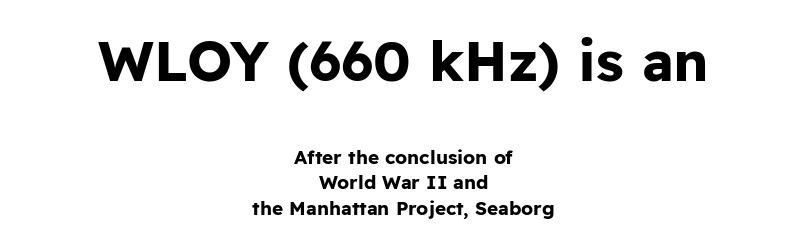
Q: Is the text bold? A: Yes.
Q: Is the text italic (slanted)? A: No, it is upright.
Q: Is the typeface a serif or a sans-serif typeface? A: Sans-serif.
Q: Is the text underlined? A: No.
Q: How is the paragraph aligned? A: Centered.
Q: Is the spacing between letters normal or unusually wide? A: Normal.
Q: Is the spacing between lines tight, normal or loose? A: Normal.
Q: Which block of text is set in a larger size, the first (top) or the second (bottom)? A: The first (top) one.
Q: Width (condensed, normal, or wide)? A: Normal.
Q: Stroke contrast? A: Low.
Q: x-height? A: Medium.
Q: Monospaced? A: No.
